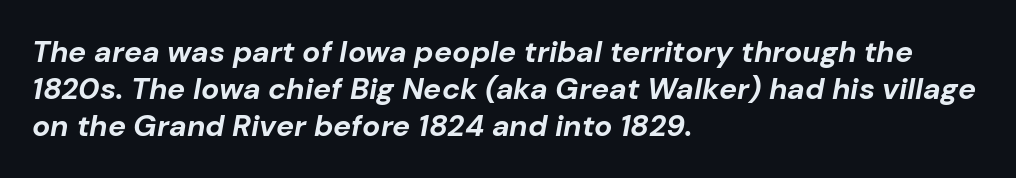
{"italic": "yes", "lean": "right", "slant_degrees": 10, "bold": "yes", "weight": "bold", "width": "normal", "stroke_contrast": "low", "x_height": "medium", "monospaced": "no", "underline": "no", "align": "left", "line_spacing_ratio": 1.23, "letter_spacing": "normal", "letter_spacing_em": 0.0, "glyph_px": 30}
